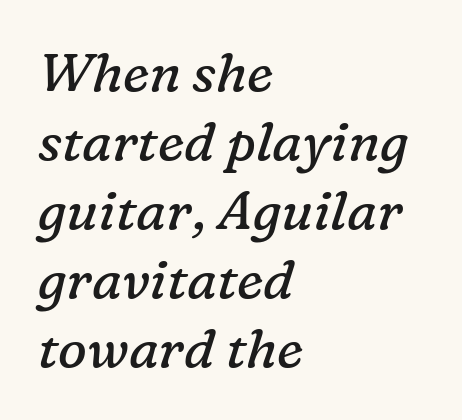
Q: Is the text bold? A: No.
Q: Is the text italic (slanted)? A: Yes, it leans right by about 16 degrees.
Q: Is the typeface a serif or a sans-serif typeface? A: Serif.
Q: Is the text underlined? A: No.
Q: How is the paragraph aligned? A: Left-aligned.
Q: Is the spacing between letters normal or unusually wide? A: Normal.
Q: Is the spacing between lines tight, normal or loose? A: Normal.
Q: Width (condensed, normal, or wide)? A: Normal.
Q: Stroke contrast? A: Low.
Q: x-height? A: Medium.
Q: Monospaced? A: No.
